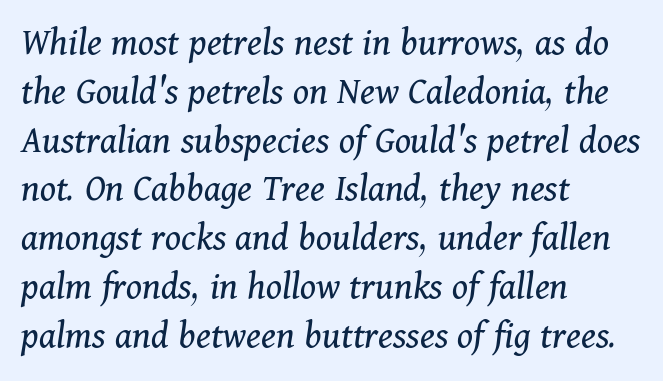
{"serif": "yes", "italic": "yes", "lean": "right", "slant_degrees": 11, "bold": "no", "weight": "regular", "width": "normal", "stroke_contrast": "medium", "x_height": "medium", "monospaced": "no", "underline": "no", "align": "left", "line_spacing_ratio": 1.22, "letter_spacing": "normal", "letter_spacing_em": 0.0, "glyph_px": 40}
